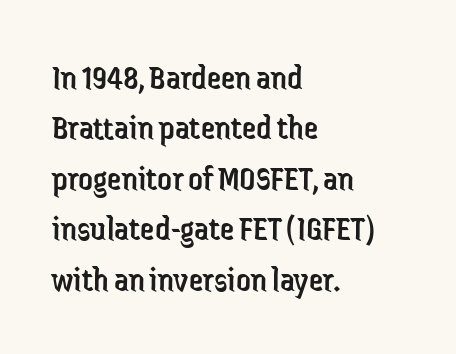
The image shows 36 px regular-weight, condensed sans-serif type, upright; set left-aligned, normal line spacing (1.4x), normal letter spacing, not underlined; low stroke contrast and a medium x-height.
